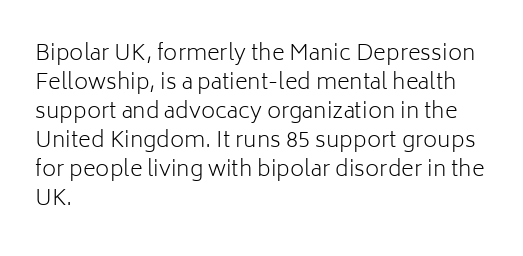
The image shows 22 px text type, upright; set left-aligned, normal line spacing (1.32x), normal letter spacing, not underlined.
